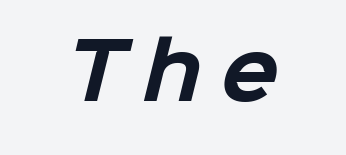
The image shows 76 px bold sans-serif type; set unusually wide letter spacing (+0.24 em), not underlined; low stroke contrast and a medium x-height.
